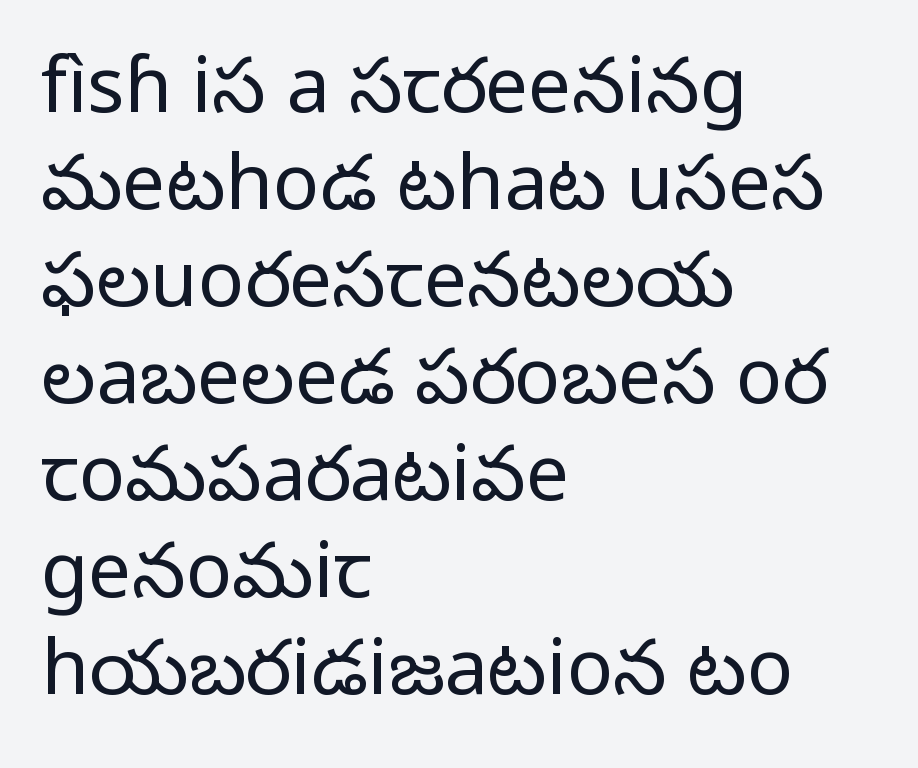
The designer went with a sans here, leaving each stem footless. Successive baselines arrive at the customary interval. Proportional: the letters do not fall into vertical columns. The text block is weighted toward the left margin, trailing off unevenly rightward.
